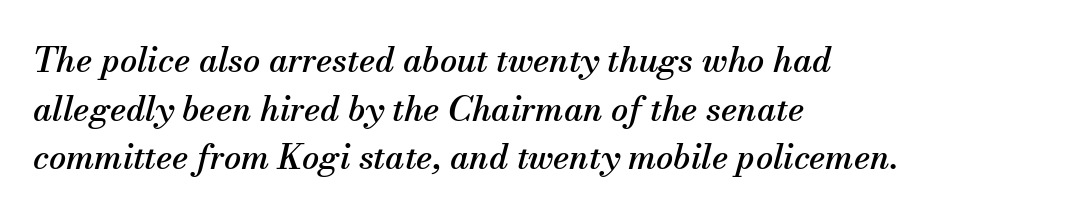
The image shows 34 px serif type, italic (leaning right); set left-aligned, normal line spacing (1.43x), normal letter spacing, not underlined; medium stroke contrast and a small x-height.
